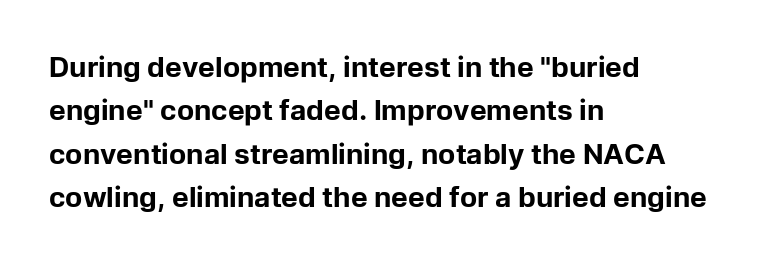
{"serif": "no", "italic": "no", "bold": "yes", "weight": "bold", "width": "normal", "stroke_contrast": "low", "x_height": "medium", "monospaced": "no", "underline": "no", "align": "left", "line_spacing": "normal", "line_spacing_ratio": 1.55, "letter_spacing": "normal", "letter_spacing_em": 0.0, "glyph_px": 28}
